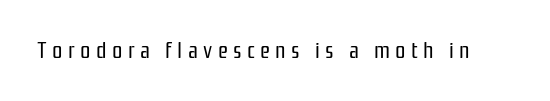
Q: Is the text bold? A: No.
Q: Is the text italic (slanted)? A: No, it is upright.
Q: Is the text underlined? A: No.
Q: Is the spacing between letters normal or unusually wide? A: Unusually wide.
